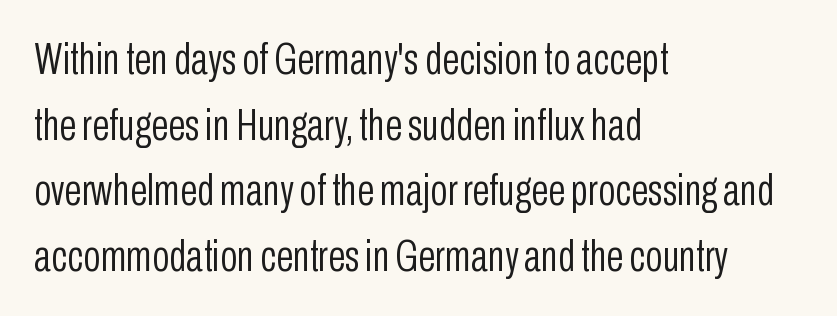
{"serif": "no", "italic": "no", "bold": "no", "weight": "light", "width": "condensed", "stroke_contrast": "low", "x_height": "medium", "monospaced": "no", "underline": "no", "align": "left", "line_spacing": "normal", "line_spacing_ratio": 1.46, "letter_spacing": "normal", "letter_spacing_em": 0.0, "glyph_px": 45}
